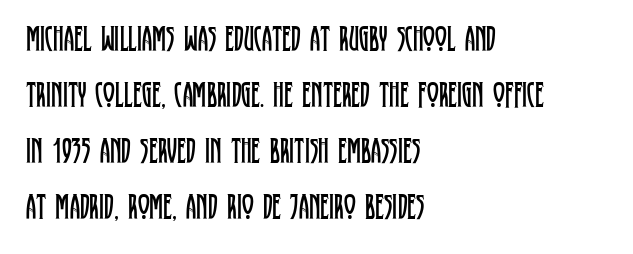
Q: Is the text bold? A: No.
Q: Is the text italic (slanted)? A: No, it is upright.
Q: Is the typeface a serif or a sans-serif typeface? A: Serif.
Q: Is the text underlined? A: No.
Q: How is the paragraph aligned? A: Left-aligned.
Q: Is the spacing between letters normal or unusually wide? A: Normal.
Q: Is the spacing between lines tight, normal or loose? A: Normal.
Q: Width (condensed, normal, or wide)? A: Condensed.
Q: Stroke contrast? A: Low.
Q: x-height? A: Large.
Q: Monospaced? A: No.
